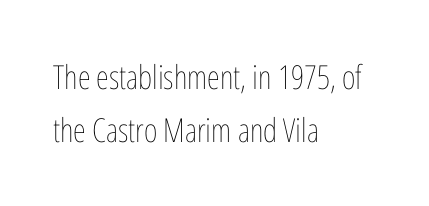
{"italic": "no", "bold": "no", "weight": "thin", "width": "condensed", "stroke_contrast": "low", "x_height": "medium", "monospaced": "no", "underline": "no", "align": "left", "line_spacing": "normal", "line_spacing_ratio": 1.61, "letter_spacing": "normal", "letter_spacing_em": 0.0, "glyph_px": 33}
